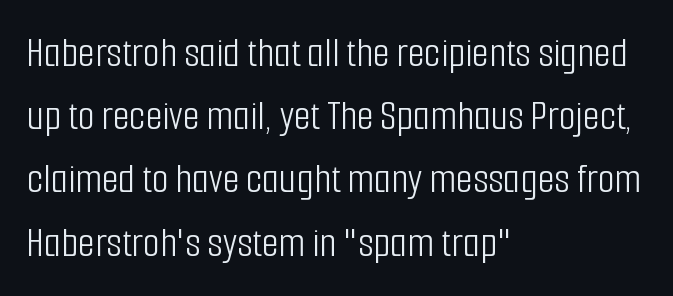
Lines of text with bare space underneath. Upright lettering throughout. Leftover space on each line is placed entirely after the last word. Serif or sans? Sans — the stroke terminals are bare. What's the leading like? Ordinary, nothing unusual.
